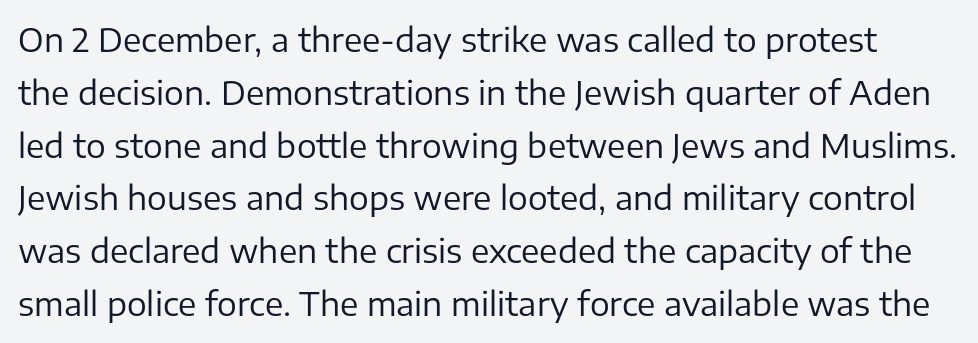
{"serif": "no", "italic": "no", "bold": "no", "weight": "regular", "width": "normal", "stroke_contrast": "low", "x_height": "medium", "monospaced": "no", "underline": "no", "line_spacing": "normal", "line_spacing_ratio": 1.6, "letter_spacing": "normal", "letter_spacing_em": 0.0, "glyph_px": 33}
